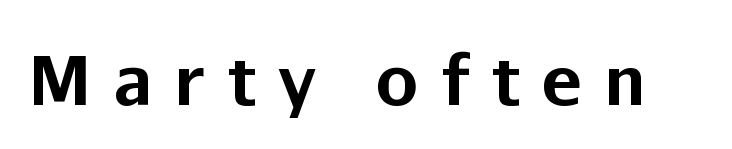
Short note: letters widely spaced. Nope, not italic — everything's standing straight. In terms of weight, the rendering is a true, heavy bold. Spacing verdict: proportional, widths tailored to each character. Letterform terminals end flat and unadorned throughout the passage.
